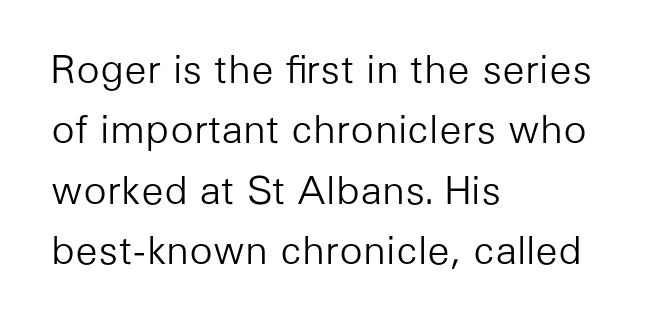
Q: Is the text bold? A: No.
Q: Is the text italic (slanted)? A: No, it is upright.
Q: Is the typeface a serif or a sans-serif typeface? A: Sans-serif.
Q: Is the text underlined? A: No.
Q: How is the paragraph aligned? A: Left-aligned.
Q: Is the spacing between letters normal or unusually wide? A: Normal.
Q: Is the spacing between lines tight, normal or loose? A: Normal.
Q: Width (condensed, normal, or wide)? A: Normal.
Q: Stroke contrast? A: Low.
Q: x-height? A: Medium.
Q: Monospaced? A: No.
